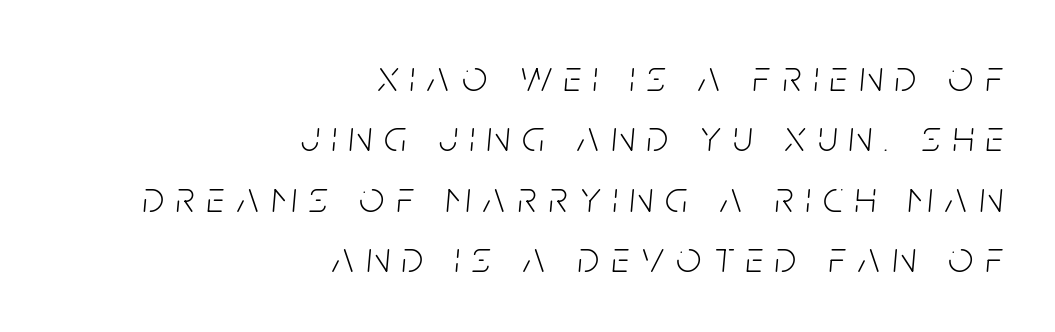
A typesetter would call this proportional, since set widths differ per character. The letterforms stand isolated, each surrounded by extra space. The rendering anchors every line to the right-hand side. Whoever set this chose a conventional vertical rhythm. The axis of the letterforms is tilted away from vertical. No chunkiness to these letters — they're not bold.
